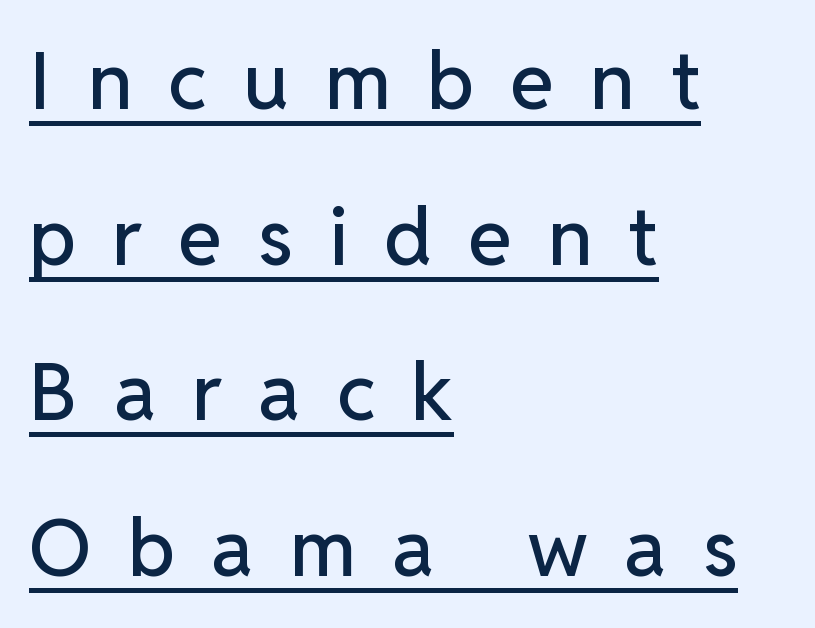
{"serif": "no", "italic": "no", "width": "normal", "stroke_contrast": "low", "x_height": "medium", "monospaced": "no", "underline": "yes", "align": "left", "line_spacing": "loose", "line_spacing_ratio": 1.97, "letter_spacing": "wide", "letter_spacing_em": 0.46, "glyph_px": 79}
